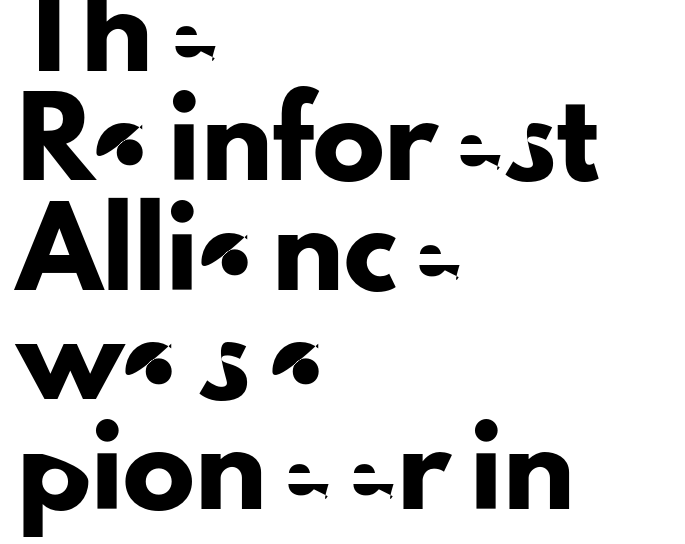
The image shows 72 px sans-serif type, upright; set left-aligned, normal line spacing (1.52x), normal letter spacing, not underlined; low stroke contrast and a small x-height.
